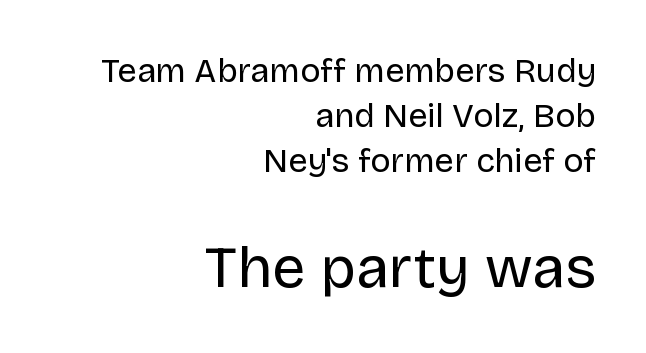
{"serif": "no", "italic": "no", "bold": "no", "weight": "regular", "width": "normal", "stroke_contrast": "low", "x_height": "large", "monospaced": "no", "underline": "no", "align": "right", "line_spacing": "normal", "line_spacing_ratio": 1.32, "letter_spacing": "normal", "letter_spacing_em": 0.0, "larger_block": "second", "size_ratio": 1.74, "glyph_px": 59}
